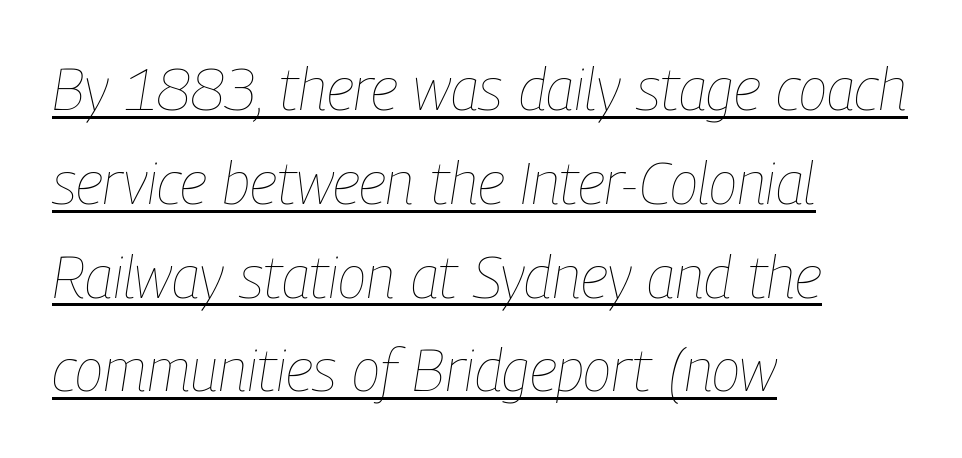
The image shows 59 px thin, condensed type, italic (leaning right); set left-aligned, normal line spacing (1.59x), normal letter spacing, underlined; low stroke contrast and a medium x-height.
